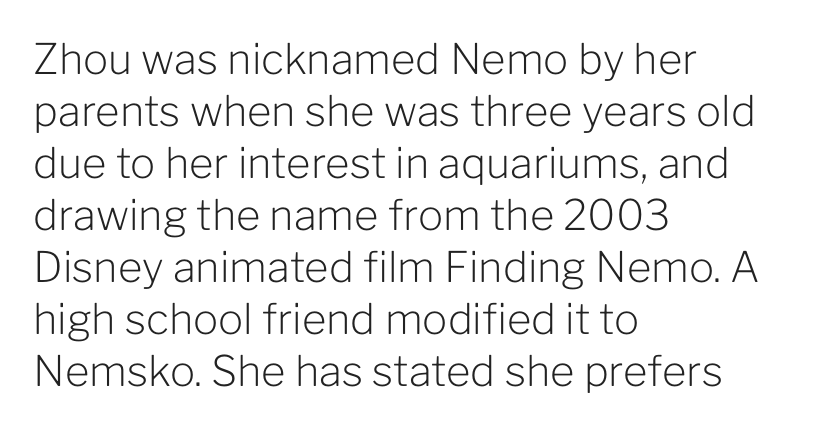
The string is rendered with underlining switched off. The letters advance in unequal steps, a hallmark of proportional type. The font family rendered here belongs to the sans-serif group. Standard letterfit; no display-style spreading of the glyphs. The letterforms sit at book weight or below.
